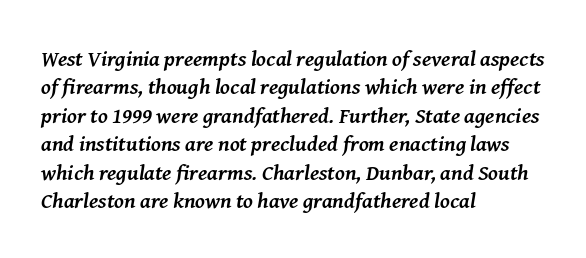
Compared with typical paragraphs, the rows here are spaced about the same. Observe the ordinary spacing: letters are neighbours, not strangers. Italic? Definitely — the glyphs are oblique. Compared with an ordinary text face, these strokes are far heavier — a full bold. The strip under each line holds only bare page.
